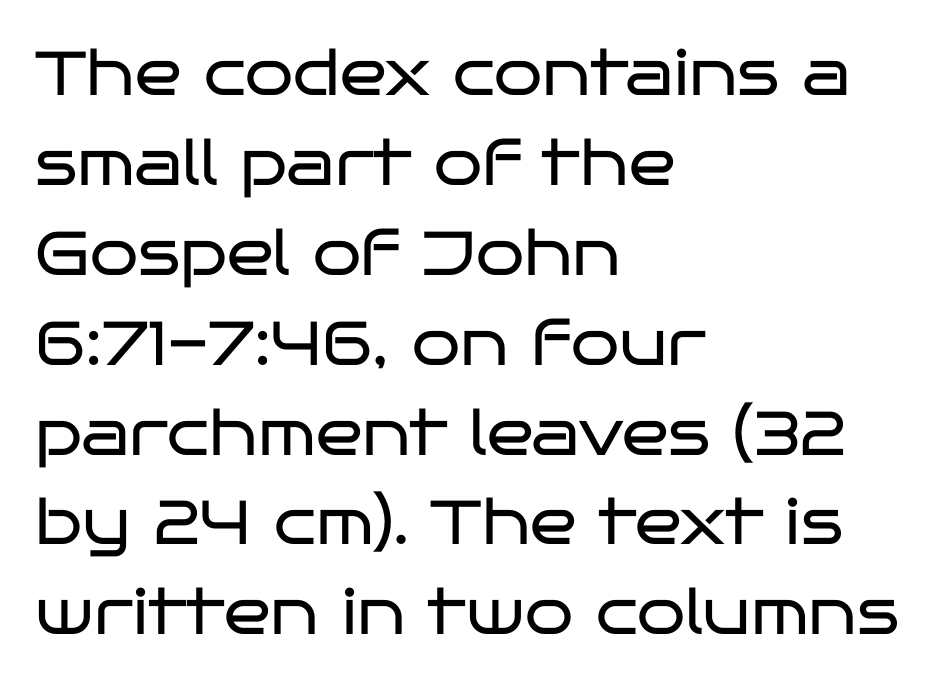
You could call the tracking neutral — neither tight nor loose. Check the space under the baseline: it is left empty. The lines are quadded left. The lettering stays uniformly vertical, giving the passage a roman look.
